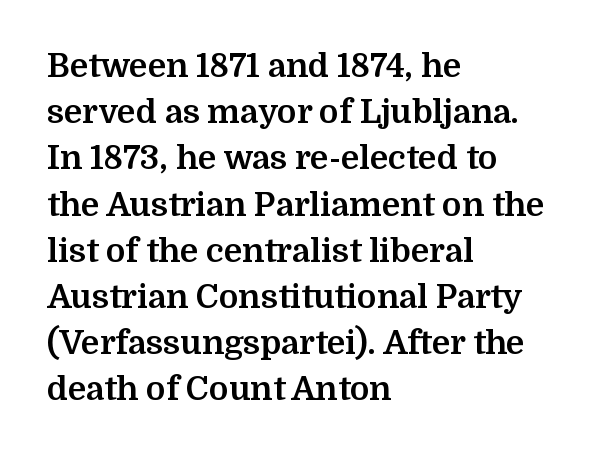
{"serif": "yes", "italic": "no", "bold": "yes", "weight": "bold", "width": "normal", "stroke_contrast": "medium", "x_height": "medium", "monospaced": "no", "underline": "no", "align": "left", "line_spacing": "normal", "line_spacing_ratio": 1.4, "letter_spacing": "normal", "letter_spacing_em": 0.0, "glyph_px": 33}
